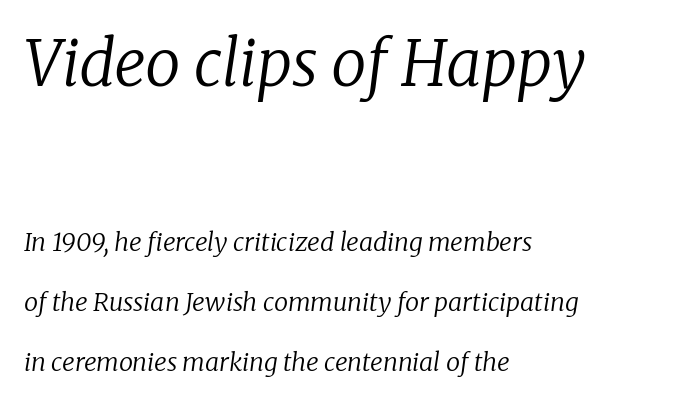
{"serif": "yes", "italic": "yes", "lean": "right", "slant_degrees": 8, "bold": "no", "weight": "regular", "width": "normal", "stroke_contrast": "low", "x_height": "medium", "monospaced": "no", "underline": "no", "align": "left", "line_spacing": "loose", "line_spacing_ratio": 2.4, "letter_spacing": "normal", "letter_spacing_em": 0.0, "larger_block": "first", "size_ratio": 2.52, "glyph_px": 63}
